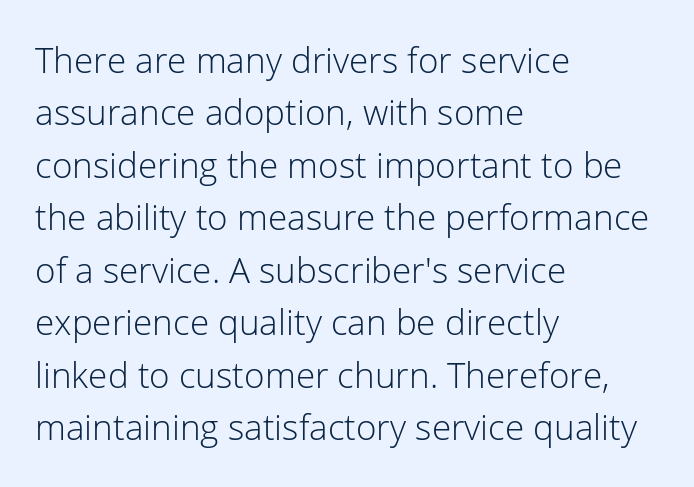
{"serif": "no", "italic": "no", "bold": "no", "weight": "light", "width": "normal", "stroke_contrast": "low", "x_height": "medium", "monospaced": "no", "underline": "no", "align": "left", "line_spacing": "normal", "line_spacing_ratio": 1.5, "letter_spacing": "normal", "letter_spacing_em": 0.0, "glyph_px": 35}
